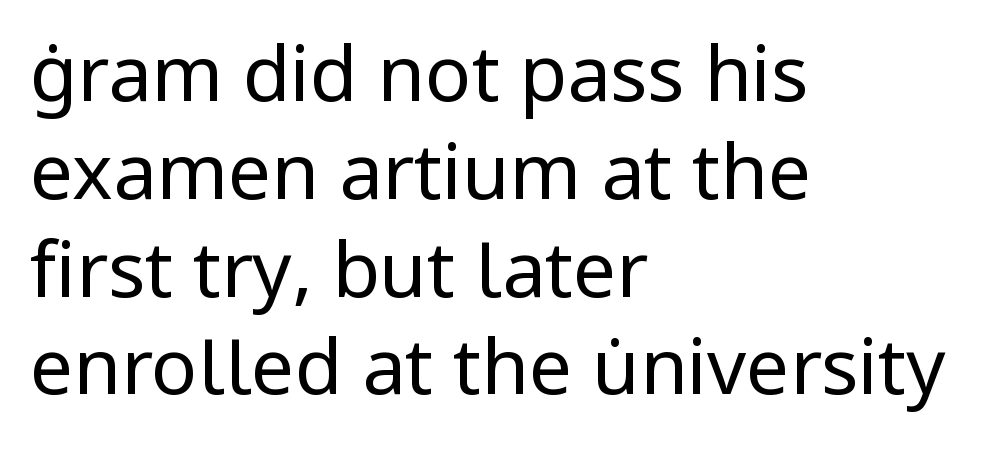
{"serif": "no", "italic": "no", "bold": "no", "weight": "regular", "width": "normal", "stroke_contrast": "low", "x_height": "medium", "monospaced": "no", "underline": "no", "align": "left", "line_spacing": "normal", "line_spacing_ratio": 1.27, "letter_spacing": "normal", "letter_spacing_em": 0.0, "glyph_px": 77}
